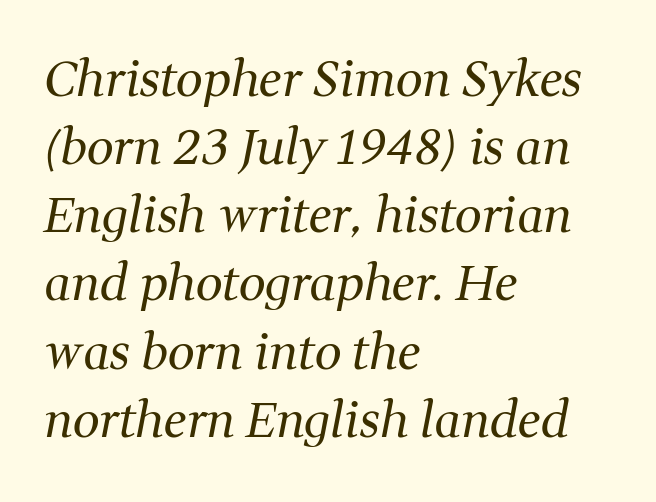
{"serif": "yes", "italic": "yes", "lean": "right", "slant_degrees": 11, "bold": "no", "weight": "regular", "width": "normal", "stroke_contrast": "medium", "x_height": "medium", "monospaced": "no", "underline": "no", "align": "left", "line_spacing": "normal", "line_spacing_ratio": 1.42, "letter_spacing": "normal", "letter_spacing_em": 0.0, "glyph_px": 48}
